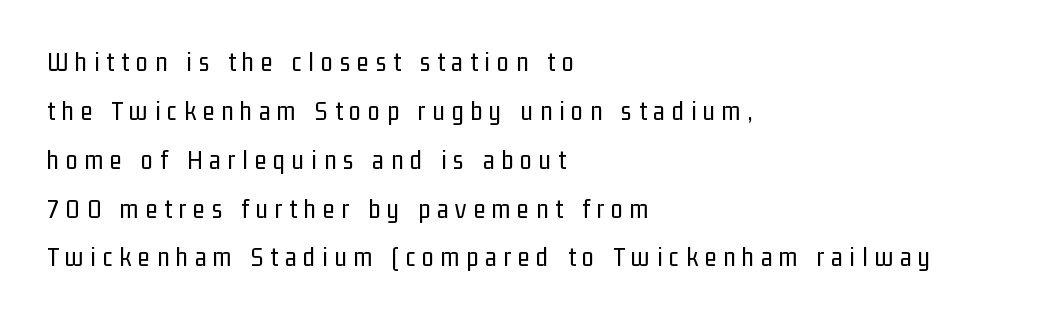
Beneath every word, the page is bare. This sample uses expanded letter spacing, leaving extra air between glyphs. The paragraph shown leans on its left margin. No letter is thick-stroked: the sample isn't bold. Ordinary non-slanted type is in use.
